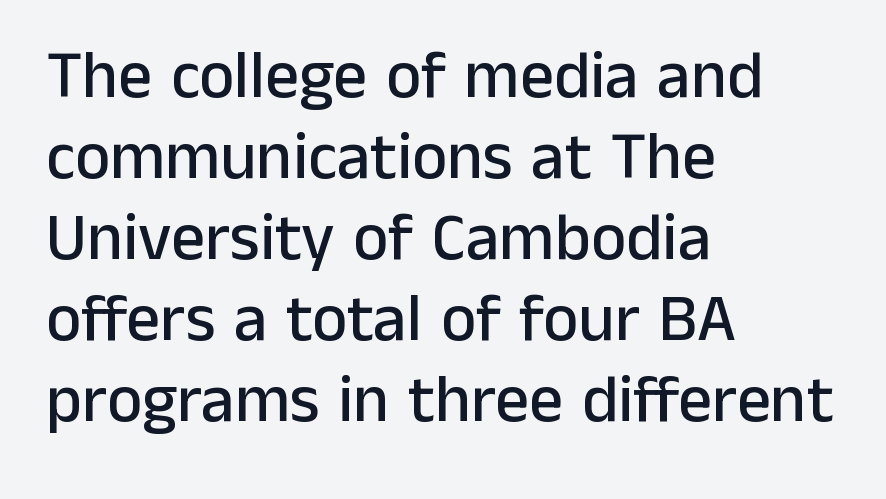
{"serif": "no", "italic": "no", "width": "normal", "stroke_contrast": "low", "x_height": "medium", "monospaced": "no", "underline": "no", "align": "left", "line_spacing_ratio": 1.21, "letter_spacing": "normal", "letter_spacing_em": 0.0, "glyph_px": 67}
